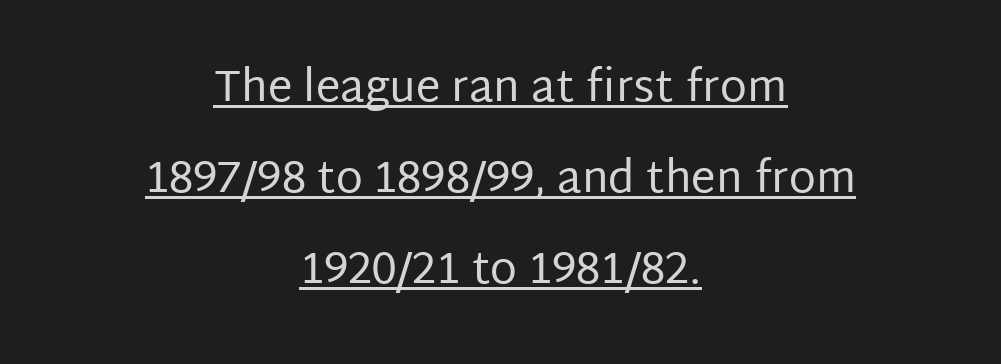
The image shows 44 px regular-weight sans-serif type, upright; set centered, loose line spacing (2.07x), normal letter spacing, underlined; low stroke contrast and a large x-height.
